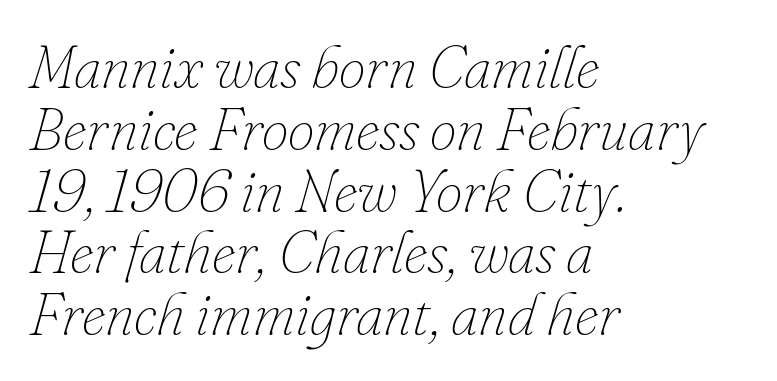
The rendering anchors every line to the left-hand side. It's the slanting kind of type. No chunkiness to these letters — they're not bold. Leading: reduced. Quick note: underline off.
